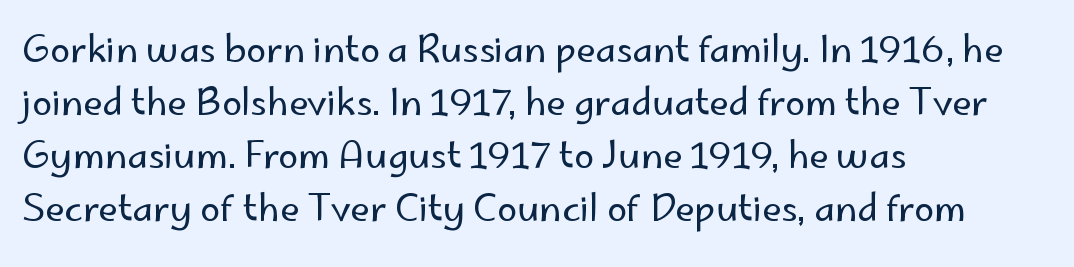
The image shows 36 px regular-weight sans-serif type, upright; set left-aligned, normal line spacing (1.47x), normal letter spacing, not underlined; low stroke contrast and a small x-height.
